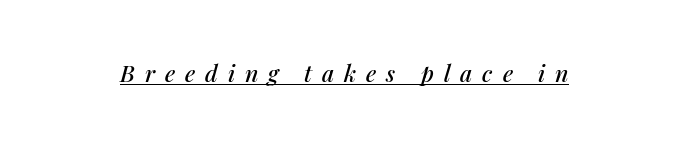
Q: Is the text italic (slanted)? A: Yes, it leans right by about 14 degrees.
Q: Is the text underlined? A: Yes.
Q: Is the spacing between letters normal or unusually wide? A: Unusually wide.
